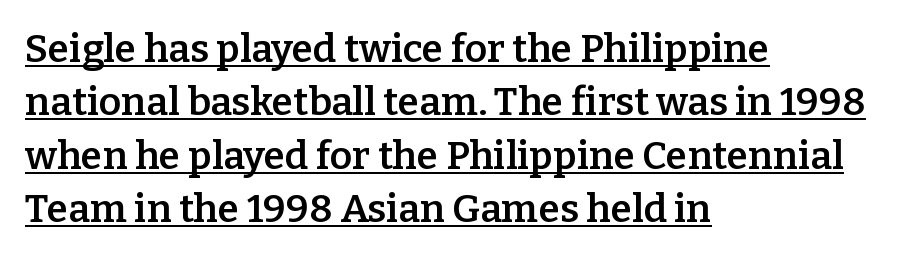
Q: Is the text bold? A: Semi-bold.
Q: Is the text italic (slanted)? A: No, it is upright.
Q: Is the typeface a serif or a sans-serif typeface? A: Serif.
Q: Is the text underlined? A: Yes.
Q: How is the paragraph aligned? A: Left-aligned.
Q: Is the spacing between letters normal or unusually wide? A: Normal.
Q: Is the spacing between lines tight, normal or loose? A: Normal.
Q: Width (condensed, normal, or wide)? A: Normal.
Q: Stroke contrast? A: Low.
Q: x-height? A: Medium.
Q: Monospaced? A: No.
